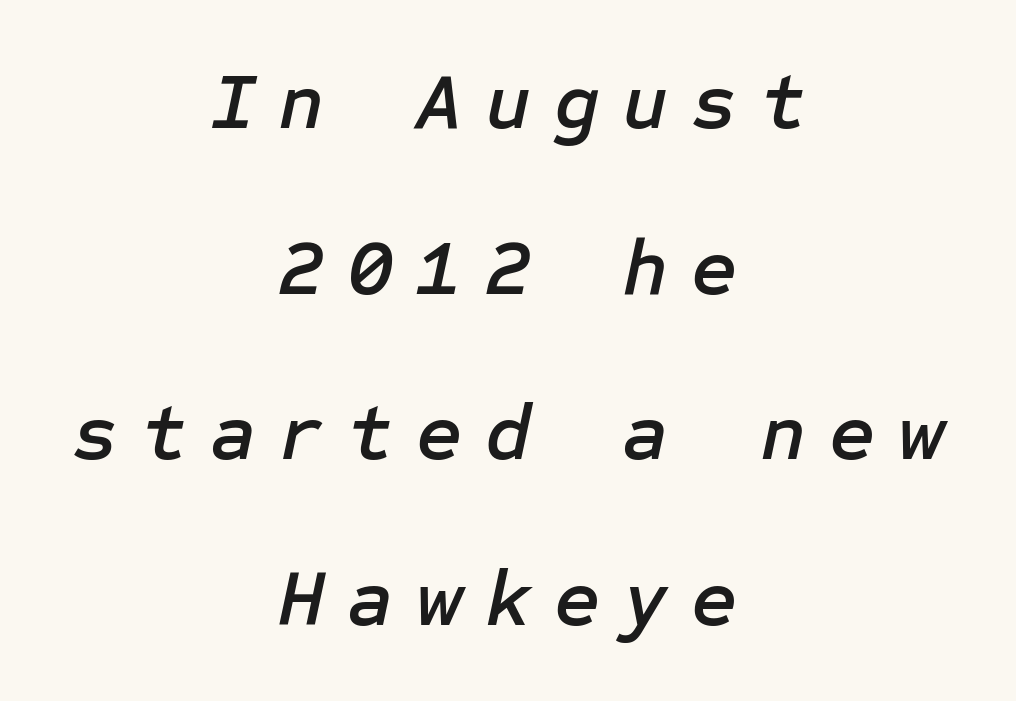
Q: Is the text italic (slanted)? A: Yes, it leans right by about 12 degrees.
Q: Is the text underlined? A: No.
Q: How is the paragraph aligned? A: Centered.
Q: Is the spacing between letters normal or unusually wide? A: Unusually wide.
Q: Is the spacing between lines tight, normal or loose? A: Loose.
Q: Width (condensed, normal, or wide)? A: Normal.
Q: Stroke contrast? A: Low.
Q: x-height? A: Medium.
